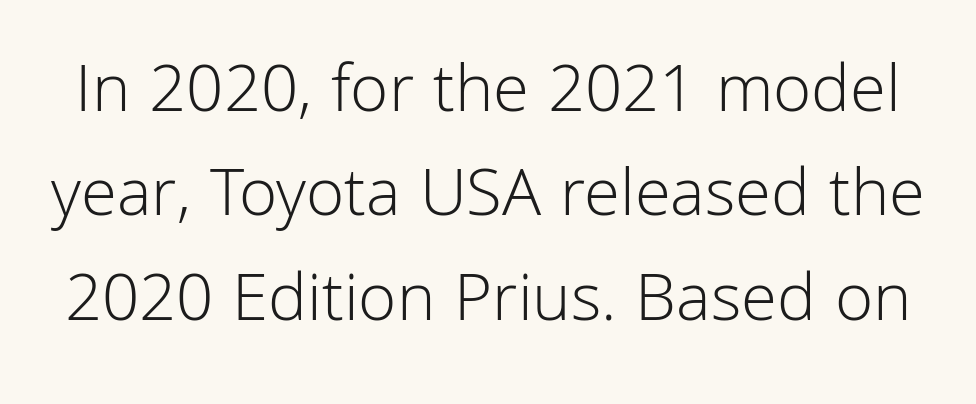
The image shows 70 px light sans-serif type, upright; set normal line spacing (1.49x), normal letter spacing, not underlined; low stroke contrast and a medium x-height.
